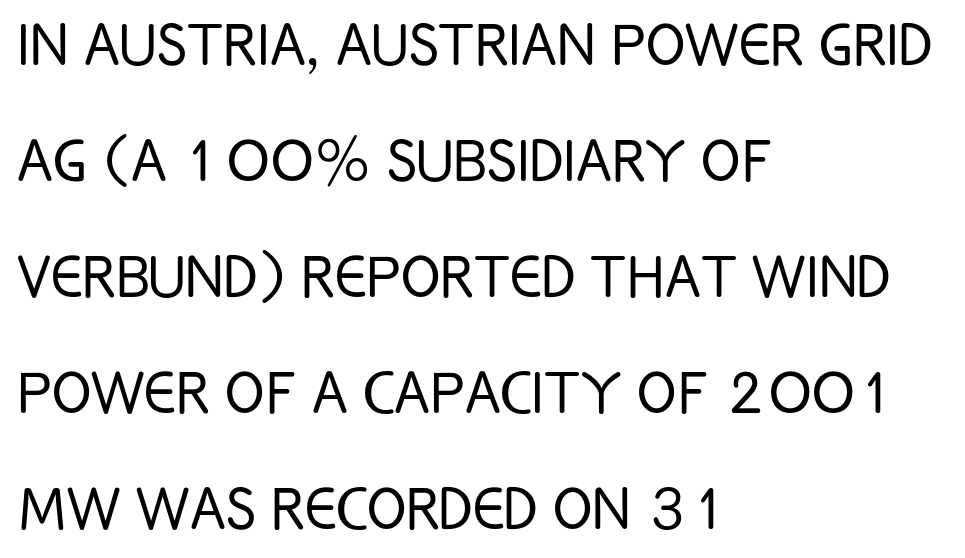
{"serif": "no", "italic": "no", "bold": "no", "weight": "light", "width": "condensed", "stroke_contrast": "low", "x_height": "large", "monospaced": "no", "underline": "no", "align": "left", "line_spacing": "normal", "line_spacing_ratio": 1.59, "letter_spacing": "normal", "letter_spacing_em": 0.0, "glyph_px": 73}
